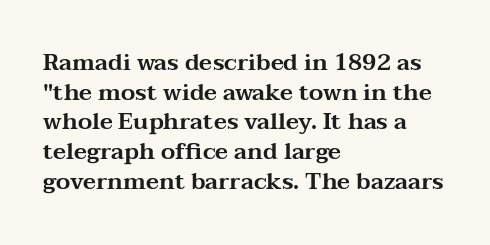
The image shows 23 px text type, upright; set left-aligned, normal line spacing (1.29x), normal letter spacing, not underlined.
